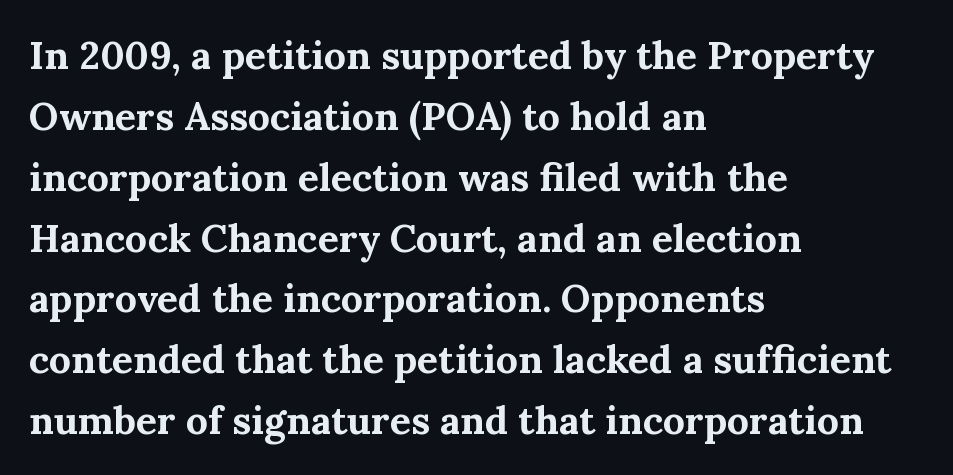
Q: Is the text bold? A: Yes.
Q: Is the text italic (slanted)? A: No, it is upright.
Q: Is the typeface a serif or a sans-serif typeface? A: Serif.
Q: Is the text underlined? A: No.
Q: How is the paragraph aligned? A: Left-aligned.
Q: Is the spacing between letters normal or unusually wide? A: Normal.
Q: Is the spacing between lines tight, normal or loose? A: Normal.
Q: Width (condensed, normal, or wide)? A: Normal.
Q: Stroke contrast? A: Medium.
Q: x-height? A: Medium.
Q: Monospaced? A: No.
